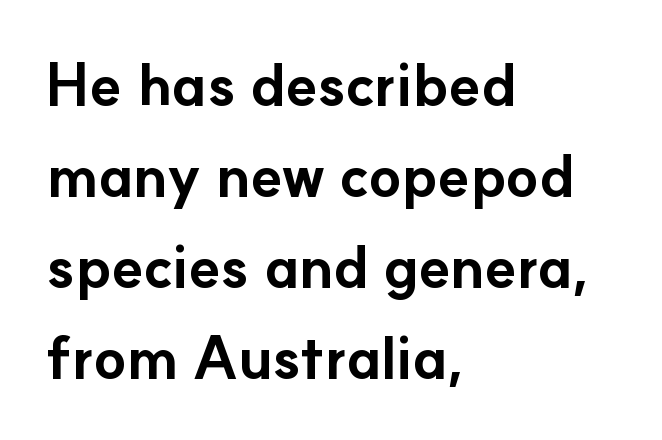
The image shows 59 px bold sans-serif type, upright; set left-aligned, normal line spacing (1.54x), normal letter spacing, not underlined; low stroke contrast and a small x-height.
